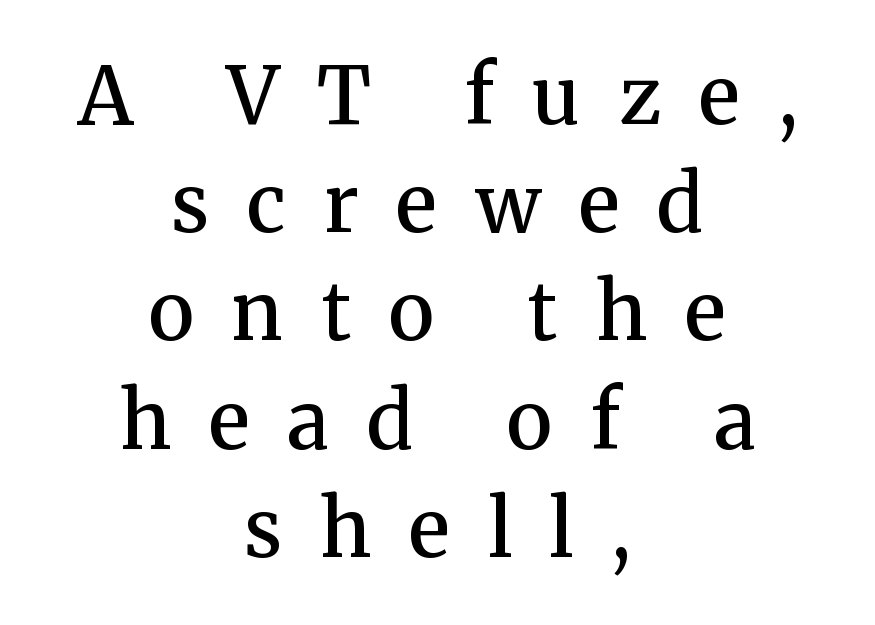
Q: Is the text bold? A: Semi-bold.
Q: Is the text italic (slanted)? A: No, it is upright.
Q: Is the typeface a serif or a sans-serif typeface? A: Serif.
Q: Is the text underlined? A: No.
Q: How is the paragraph aligned? A: Centered.
Q: Is the spacing between letters normal or unusually wide? A: Unusually wide.
Q: Is the spacing between lines tight, normal or loose? A: Normal.
Q: Width (condensed, normal, or wide)? A: Normal.
Q: Stroke contrast? A: Medium.
Q: x-height? A: Medium.
Q: Monospaced? A: No.
